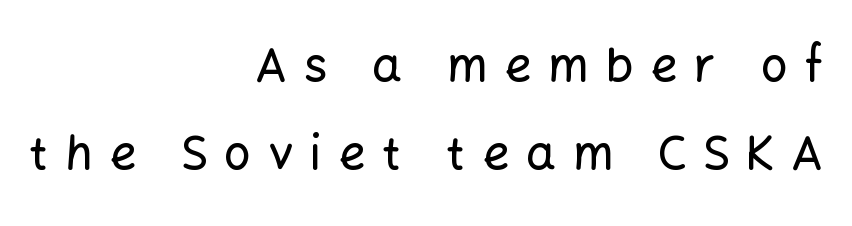
This rendering uses right alignment, leaving the left contour irregular. Lines of text with bare space underneath. Posture: upright roman. This rendering widens character spacing well past its baseline value. Classification — sans serif.
